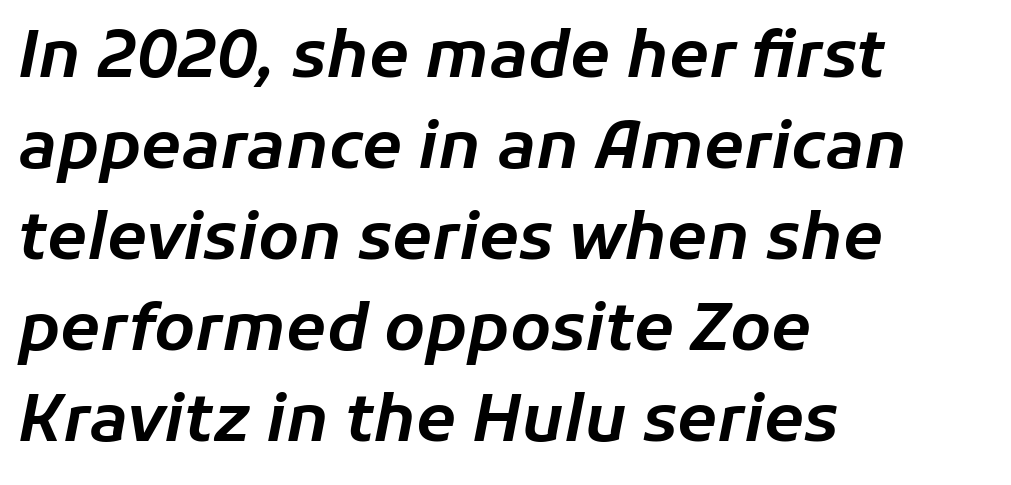
The image shows 65 px text type, italic (leaning right); set left-aligned, normal line spacing (1.4x), normal letter spacing, not underlined; low stroke contrast and a medium x-height.
